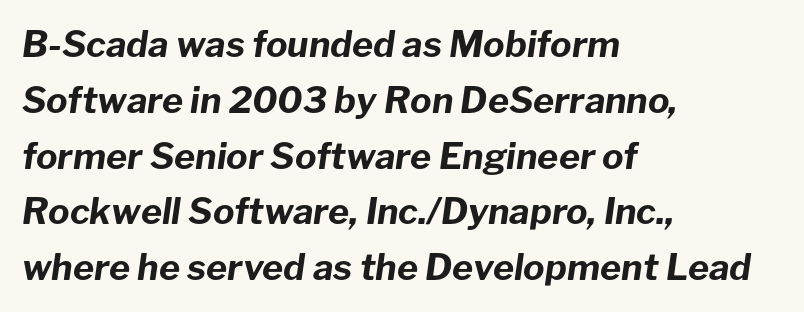
The rows are spaced the way most documents space them. Tracking value appears to be zero — textbook default spacing. Emphasis by weight is at full strength: bold. The words here are not underlined. Reading down the block, your eye returns to a fixed left position each line. The specimen reads as italic at a glance.
